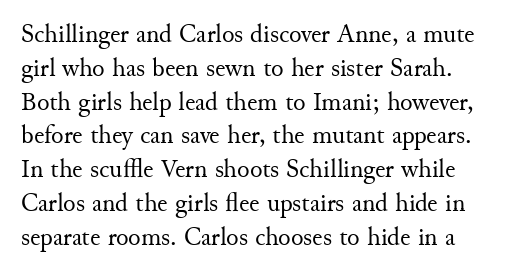
Q: Is the text bold? A: No.
Q: Is the text italic (slanted)? A: No, it is upright.
Q: Is the text underlined? A: No.
Q: Is the spacing between letters normal or unusually wide? A: Normal.
Q: Is the spacing between lines tight, normal or loose? A: Normal.
